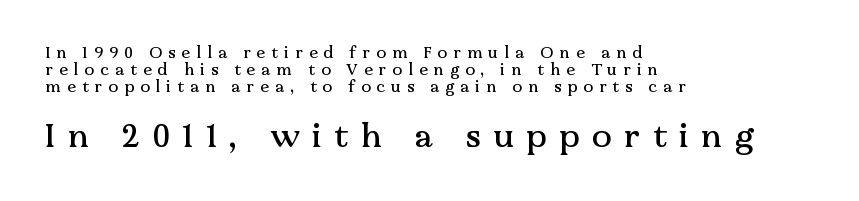
A typesetter would call this proportional, since set widths differ per character. Is there any slant? The stems are plumb. Small tapered or slab feet sit at the stroke ends, so this counts as serif. Display-style spreading of the glyphs; the letterfit is very open. The words here are not underlined.
